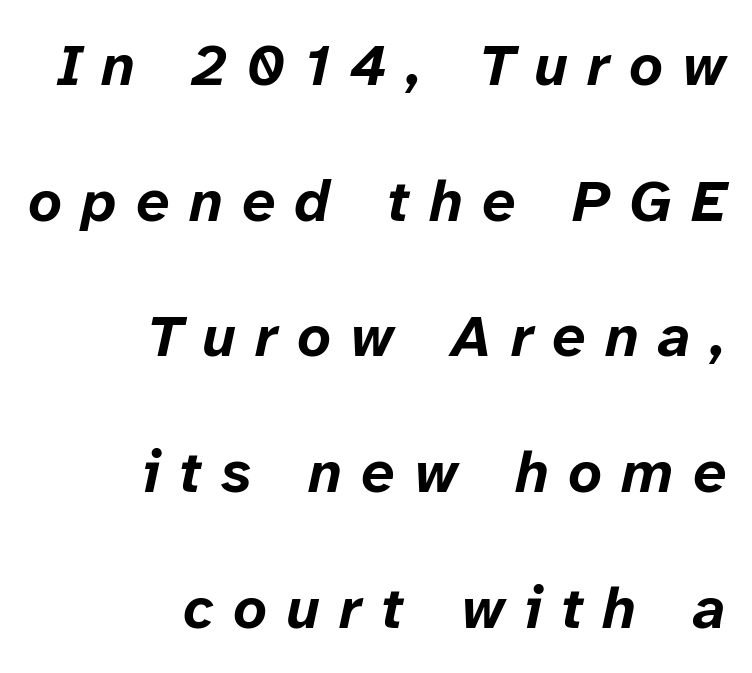
The vertical gap from one line to the next is large. Chunky letters — that's bold for sure. The rendering uses natural spacing where letterforms have individual widths. Caption: multi-line text, flush right, ragged left. The horizontal fit of the characters is loose and conspicuously gappy.
